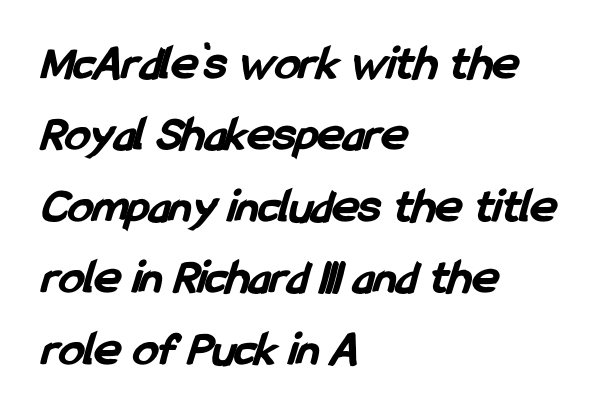
The image shows 50 px bold, condensed sans-serif type; set left-aligned, normal line spacing (1.43x), normal letter spacing, not underlined; low stroke contrast and a medium x-height.
